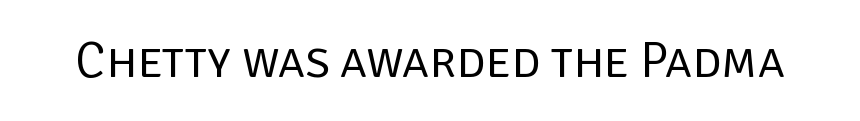
{"serif": "no", "italic": "no", "bold": "no", "weight": "regular", "width": "normal", "stroke_contrast": "low", "x_height": "large", "monospaced": "no", "underline": "no", "letter_spacing": "normal", "letter_spacing_em": 0.0, "glyph_px": 51}
